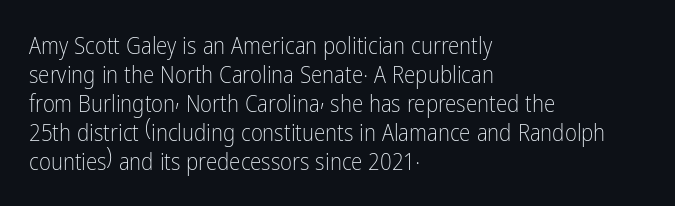
Q: Is the text bold? A: No.
Q: Is the text italic (slanted)? A: No, it is upright.
Q: Is the text underlined? A: No.
Q: How is the paragraph aligned? A: Left-aligned.
Q: Is the spacing between letters normal or unusually wide? A: Normal.
Q: Is the spacing between lines tight, normal or loose? A: Normal.
